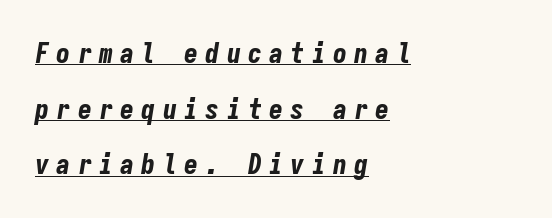
The passage shown is underscored from start to finish. Baseline-to-baseline distance is far greater than the letter height. The passage shown is typed in a monospace face where columns stay perfectly aligned. The lines in this sample share a left origin and differ only in where they stop.
